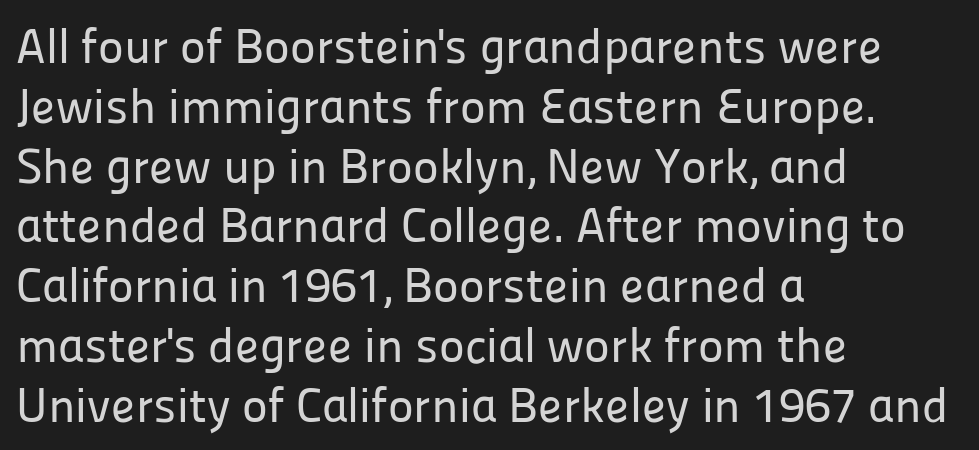
The image shows 49 px sans-serif type, upright; set left-aligned, line spacing 1.22x, normal letter spacing, not underlined; low stroke contrast and a medium x-height.
